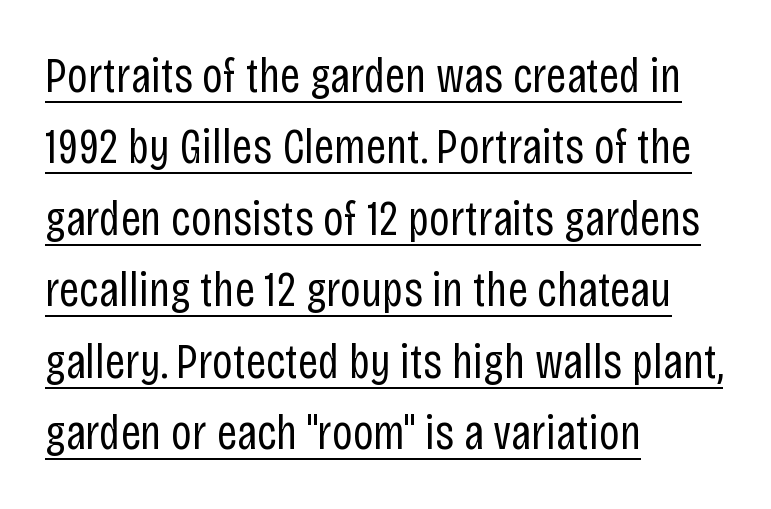
Q: Is the text bold? A: No.
Q: Is the text italic (slanted)? A: No, it is upright.
Q: Is the typeface a serif or a sans-serif typeface? A: Sans-serif.
Q: Is the text underlined? A: Yes.
Q: How is the paragraph aligned? A: Left-aligned.
Q: Is the spacing between letters normal or unusually wide? A: Normal.
Q: Is the spacing between lines tight, normal or loose? A: Normal.
Q: Width (condensed, normal, or wide)? A: Condensed.
Q: Stroke contrast? A: Low.
Q: x-height? A: Large.
Q: Monospaced? A: No.
